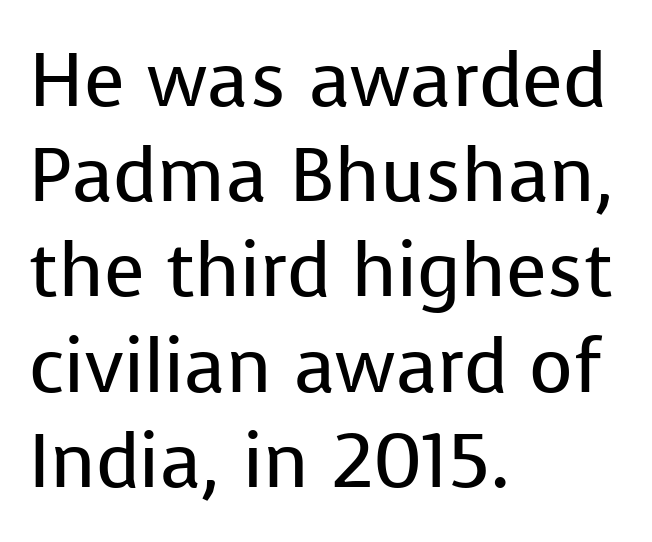
The image shows 75 px regular-weight sans-serif type, upright; set left-aligned, normal line spacing (1.27x), normal letter spacing, not underlined; low stroke contrast and a medium x-height.
